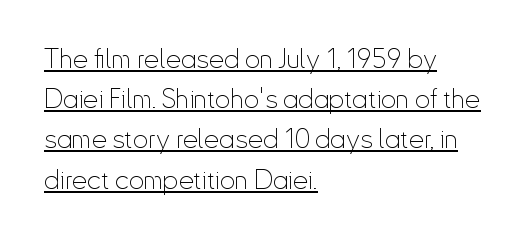
Observe the ordinary spacing: letters are neighbours, not strangers. Ascenders rise straight up at ninety degrees. Emphasis is given by a line drawn under the lettering. A quiet, ordinary-to-light weight characterises the typeface. These lines are set flush left with a ragged right edge. Quick note: interline space is typical.
